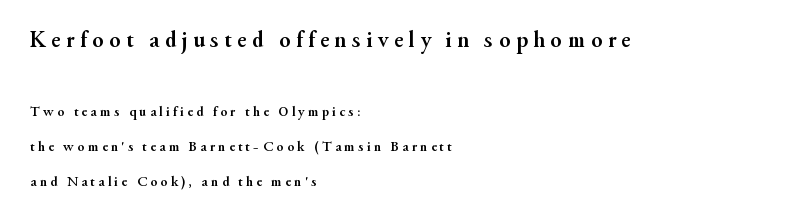
{"italic": "no", "bold": "yes", "underline": "no", "align": "left", "line_spacing": "loose", "line_spacing_ratio": 2.5, "letter_spacing": "wide", "letter_spacing_em": 0.24, "larger_block": "first", "size_ratio": 1.64, "glyph_px": 23}
